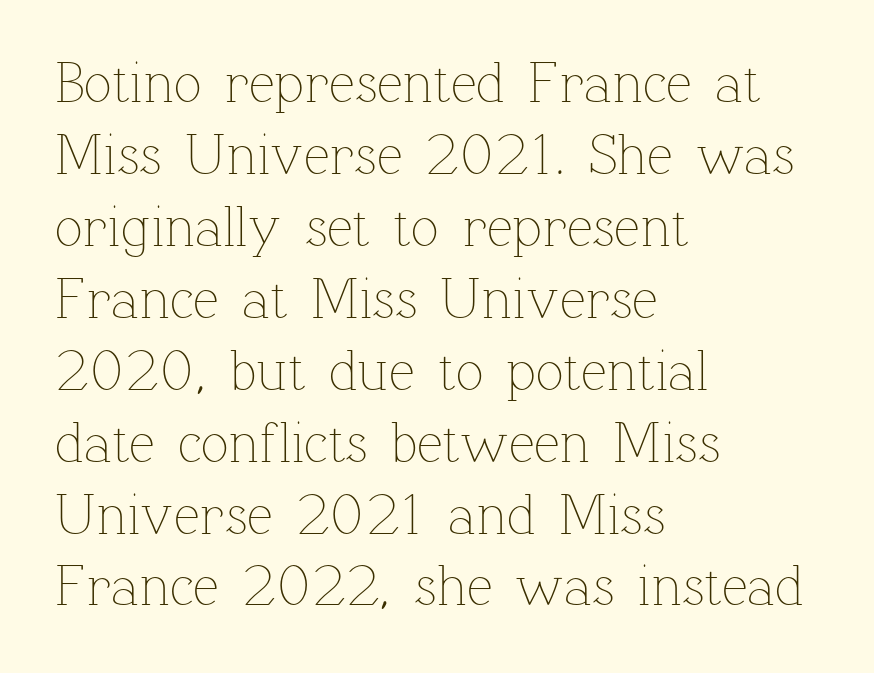
{"italic": "no", "bold": "no", "weight": "thin", "width": "normal", "stroke_contrast": "low", "x_height": "medium", "monospaced": "no", "underline": "no", "align": "left", "line_spacing_ratio": 1.24, "letter_spacing": "normal", "letter_spacing_em": 0.0, "glyph_px": 58}
